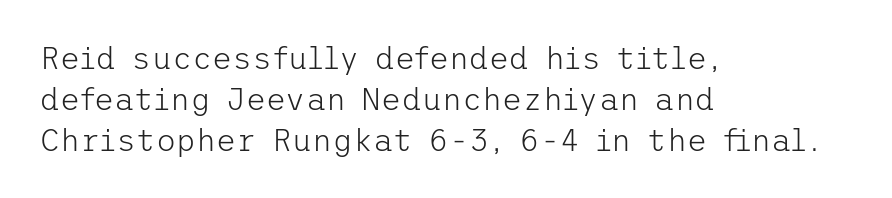
{"serif": "no", "italic": "no", "bold": "no", "weight": "light", "width": "normal", "stroke_contrast": "low", "x_height": "medium", "underline": "no", "align": "left", "line_spacing": "normal", "line_spacing_ratio": 1.32, "letter_spacing": "normal", "letter_spacing_em": 0.0, "glyph_px": 31}
